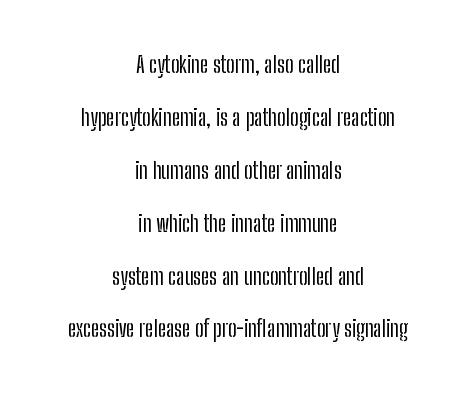
The image shows 23 px text type, upright; set centered, loose line spacing (2.3x), normal letter spacing, not underlined.
